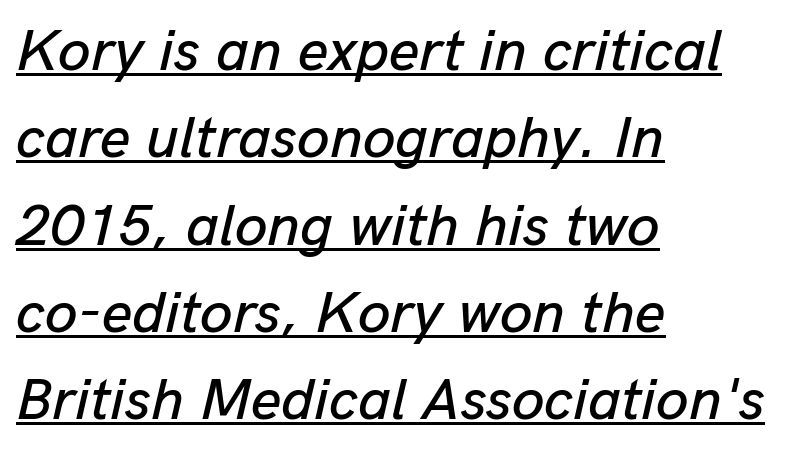
Q: Is the text italic (slanted)? A: Yes, it leans right by about 13 degrees.
Q: Is the text underlined? A: Yes.
Q: How is the paragraph aligned? A: Left-aligned.
Q: Is the spacing between letters normal or unusually wide? A: Normal.
Q: Is the spacing between lines tight, normal or loose? A: Normal.
Q: Width (condensed, normal, or wide)? A: Normal.
Q: Stroke contrast? A: Low.
Q: x-height? A: Medium.
Q: Monospaced? A: No.
